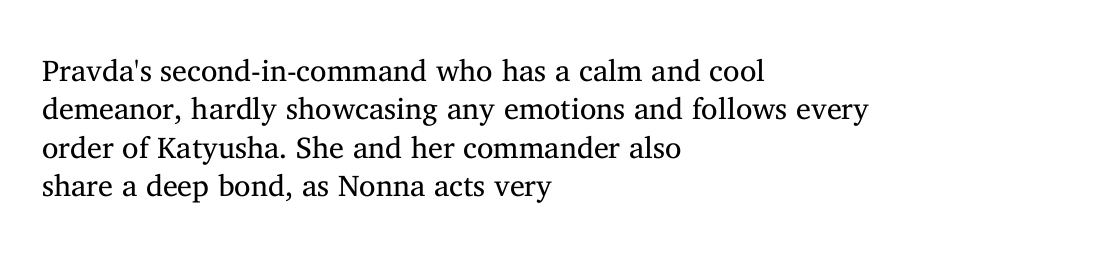
The image shows 30 px regular-weight serif type, upright; set left-aligned, normal line spacing (1.28x), normal letter spacing, not underlined; medium stroke contrast and a medium x-height.
